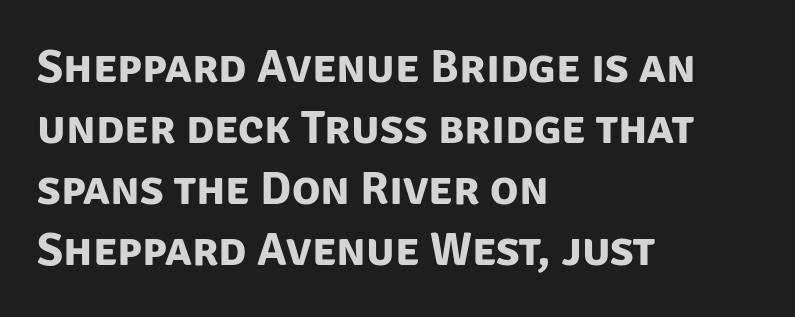
Q: Is the text bold? A: Yes.
Q: Is the typeface a serif or a sans-serif typeface? A: Sans-serif.
Q: Is the text underlined? A: No.
Q: How is the paragraph aligned? A: Left-aligned.
Q: Is the spacing between letters normal or unusually wide? A: Normal.
Q: Is the spacing between lines tight, normal or loose? A: Normal.
Q: Width (condensed, normal, or wide)? A: Normal.
Q: Stroke contrast? A: Low.
Q: x-height? A: Large.
Q: Monospaced? A: No.
